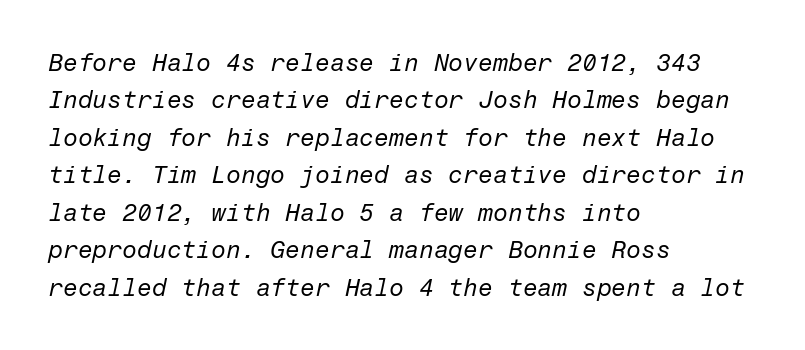
The passage shown leans; its letterforms are oblique. Underline: absent. Inter-character spacing is left at the font's built-in metrics. A quiet, ordinary-to-light weight characterises the typeface.
